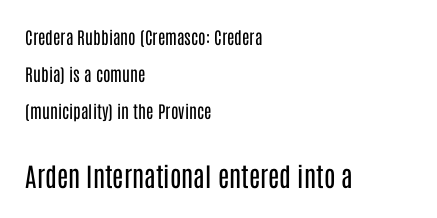
Does the bottom block carry the larger type? Yes, it does. This block would shrink considerably if given ordinary leading; it's expanded now. Do the letters lean? They stand straight. You could call the tracking neutral — neither tight nor loose.
